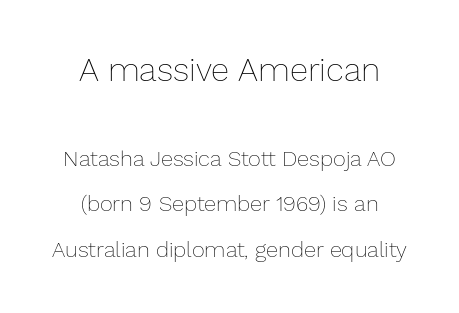
{"italic": "no", "bold": "no", "weight": "thin", "width": "normal", "stroke_contrast": "low", "x_height": "medium", "monospaced": "no", "underline": "no", "align": "center", "line_spacing": "loose", "line_spacing_ratio": 2.07, "letter_spacing": "normal", "letter_spacing_em": 0.0, "larger_block": "first", "size_ratio": 1.5, "glyph_px": 33}
